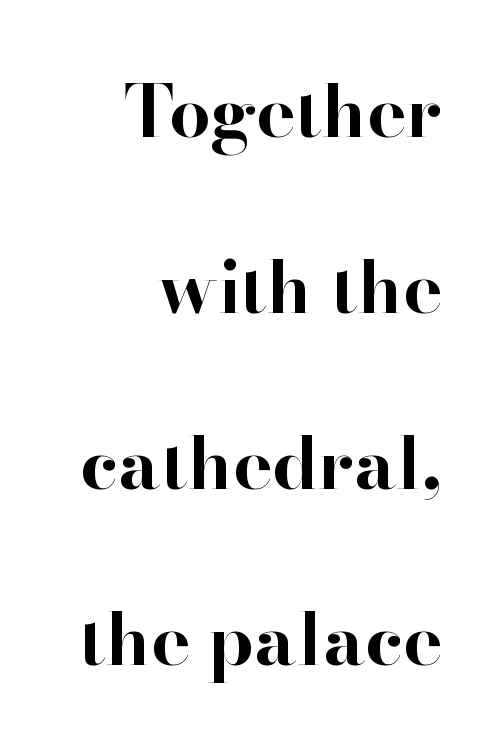
Q: Is the text bold? A: Yes.
Q: Is the text italic (slanted)? A: No, it is upright.
Q: Is the typeface a serif or a sans-serif typeface? A: Serif.
Q: Is the text underlined? A: No.
Q: How is the paragraph aligned? A: Right-aligned.
Q: Is the spacing between letters normal or unusually wide? A: Normal.
Q: Is the spacing between lines tight, normal or loose? A: Loose.
Q: Width (condensed, normal, or wide)? A: Normal.
Q: Stroke contrast? A: High.
Q: x-height? A: Small.
Q: Monospaced? A: No.
